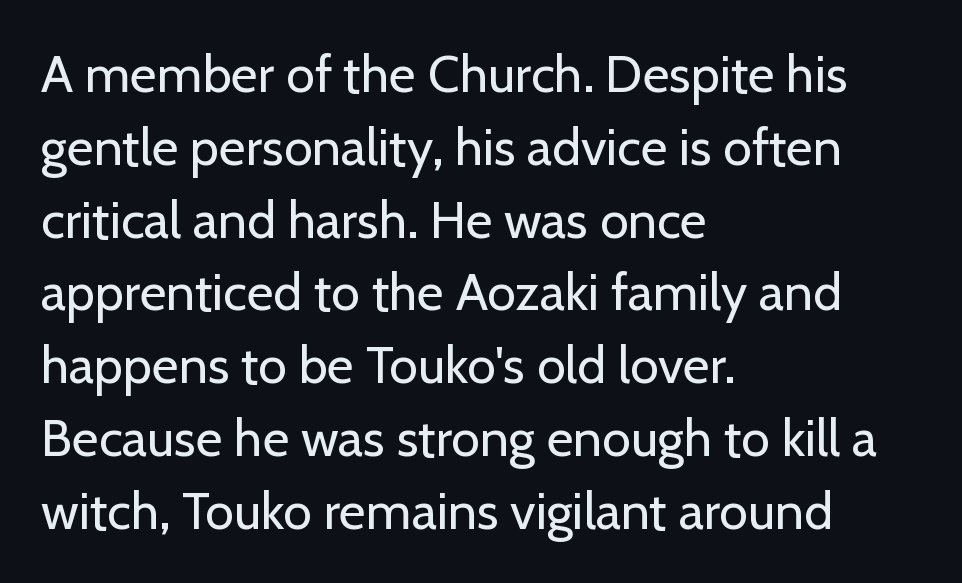
Q: Is the text bold? A: No.
Q: Is the text italic (slanted)? A: No, it is upright.
Q: Is the typeface a serif or a sans-serif typeface? A: Sans-serif.
Q: Is the text underlined? A: No.
Q: How is the paragraph aligned? A: Left-aligned.
Q: Is the spacing between letters normal or unusually wide? A: Normal.
Q: Is the spacing between lines tight, normal or loose? A: Normal.
Q: Width (condensed, normal, or wide)? A: Normal.
Q: Stroke contrast? A: Low.
Q: x-height? A: Medium.
Q: Monospaced? A: No.
